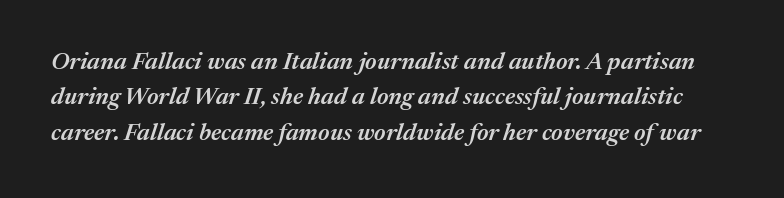
Q: Is the text bold? A: Semi-bold.
Q: Is the text italic (slanted)? A: Yes, it leans right by about 17 degrees.
Q: Is the text underlined? A: No.
Q: Is the spacing between letters normal or unusually wide? A: Normal.
Q: Is the spacing between lines tight, normal or loose? A: Normal.
